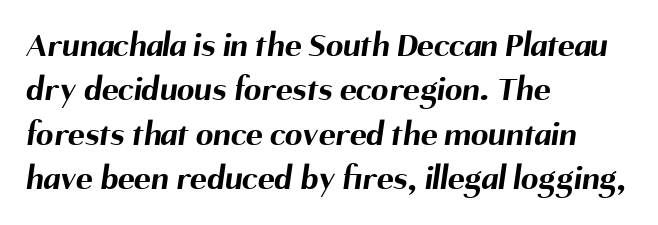
Q: Is the text bold? A: Yes.
Q: Is the typeface a serif or a sans-serif typeface? A: Sans-serif.
Q: Is the text underlined? A: No.
Q: How is the paragraph aligned? A: Left-aligned.
Q: Is the spacing between letters normal or unusually wide? A: Normal.
Q: Is the spacing between lines tight, normal or loose? A: Normal.
Q: Width (condensed, normal, or wide)? A: Normal.
Q: Stroke contrast? A: Medium.
Q: x-height? A: Medium.
Q: Monospaced? A: No.
